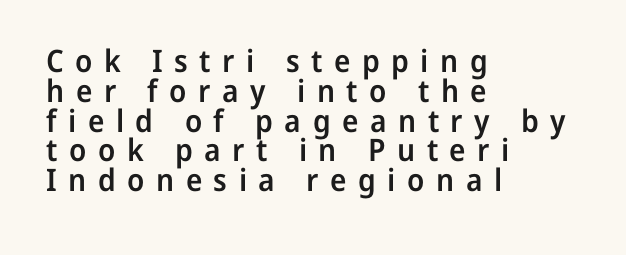
Each letter's strokes conclude bluntly, with no projecting serifs. Students, note that the glyphs here are deliberately spaced far apart. Is this a fixed-width face? No — the glyphs have proportional, varying widths. Weight check: semibold — heavier than regular, not quite bold. Tall strokes in this sample are plumb rather than angled.
